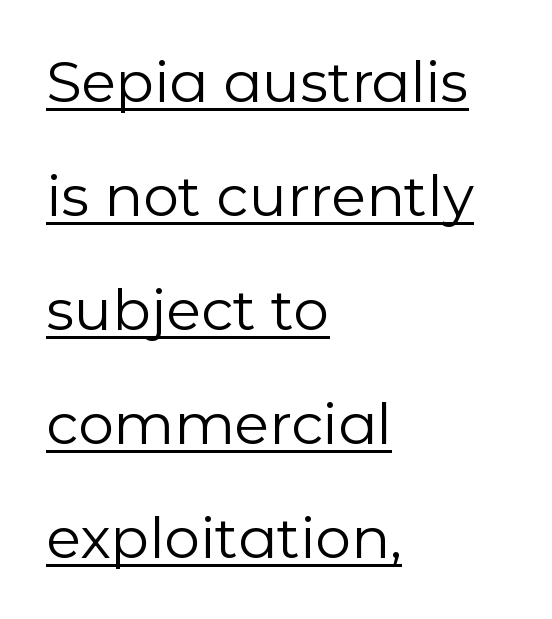
{"serif": "no", "italic": "no", "bold": "no", "weight": "regular", "width": "normal", "stroke_contrast": "low", "x_height": "medium", "monospaced": "no", "underline": "yes", "align": "left", "line_spacing": "loose", "line_spacing_ratio": 2.0, "letter_spacing": "normal", "letter_spacing_em": 0.0, "glyph_px": 57}
